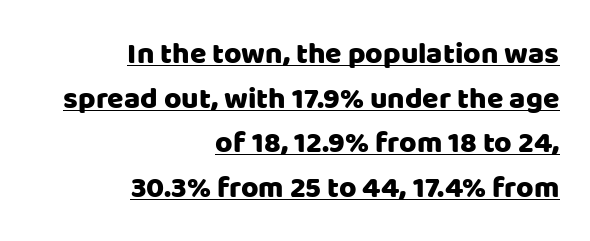
Has an underline been added? It has. Default kerning and tracking; the words read as compact shapes. Note the varied advance widths — an 'i' is clearly narrower than an 'm'. Note: no serifs on the glyphs. Right-aligned paragraph, ragged on the left.
